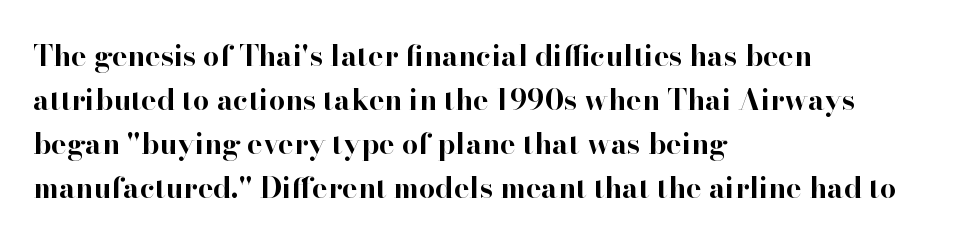
Q: Is the text bold? A: Yes.
Q: Is the text italic (slanted)? A: No, it is upright.
Q: Is the typeface a serif or a sans-serif typeface? A: Serif.
Q: Is the text underlined? A: No.
Q: How is the paragraph aligned? A: Left-aligned.
Q: Is the spacing between letters normal or unusually wide? A: Normal.
Q: Is the spacing between lines tight, normal or loose? A: Normal.
Q: Width (condensed, normal, or wide)? A: Normal.
Q: Stroke contrast? A: High.
Q: x-height? A: Small.
Q: Monospaced? A: No.
